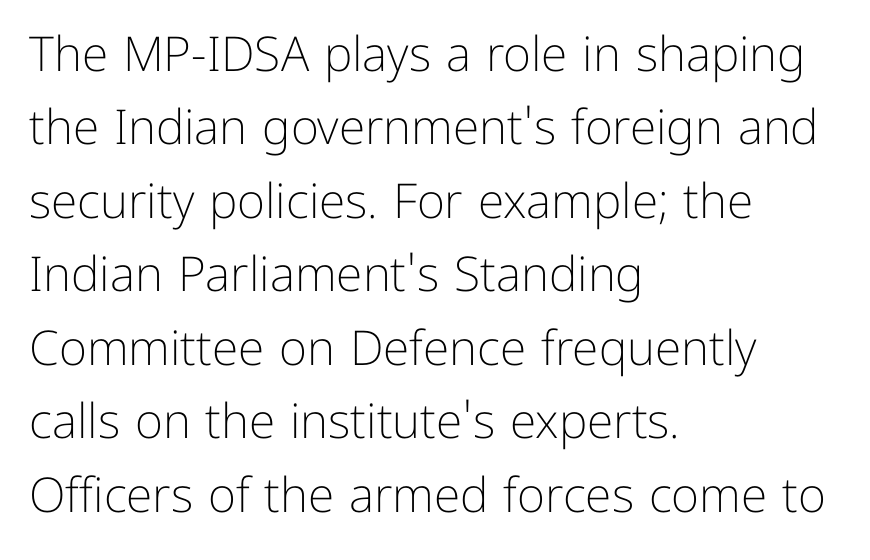
Q: Is the text bold? A: No.
Q: Is the text italic (slanted)? A: No, it is upright.
Q: Is the typeface a serif or a sans-serif typeface? A: Sans-serif.
Q: Is the text underlined? A: No.
Q: How is the paragraph aligned? A: Left-aligned.
Q: Is the spacing between letters normal or unusually wide? A: Normal.
Q: Is the spacing between lines tight, normal or loose? A: Normal.
Q: Width (condensed, normal, or wide)? A: Normal.
Q: Stroke contrast? A: Low.
Q: x-height? A: Medium.
Q: Monospaced? A: No.
